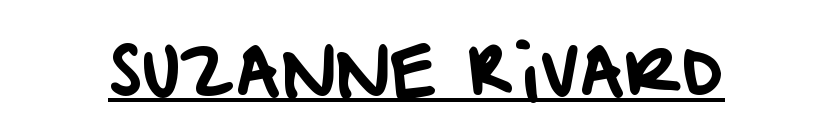
{"serif": "no", "width": "normal", "stroke_contrast": "low", "x_height": "large", "monospaced": "no", "underline": "yes", "letter_spacing": "normal", "letter_spacing_em": 0.0, "glyph_px": 69}
